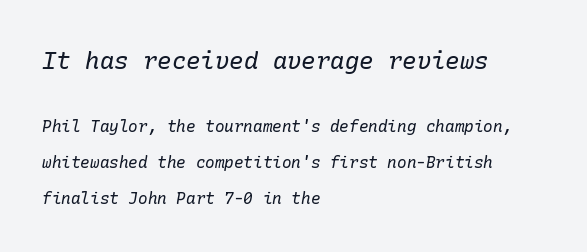
{"italic": "yes", "lean": "right", "slant_degrees": 10, "bold": "no", "underline": "no", "align": "left", "line_spacing": "loose", "line_spacing_ratio": 2.22, "letter_spacing": "normal", "letter_spacing_em": 0.0, "larger_block": "first", "size_ratio": 1.5, "glyph_px": 24}
